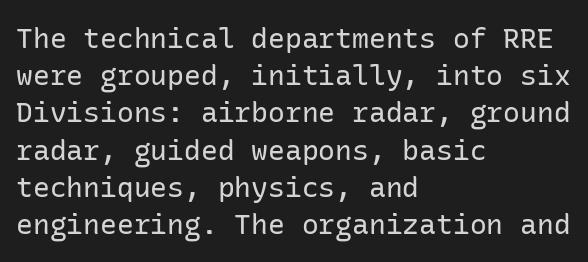
Q: Is the text bold? A: No.
Q: Is the text italic (slanted)? A: No, it is upright.
Q: Is the typeface a serif or a sans-serif typeface? A: Sans-serif.
Q: Is the text underlined? A: No.
Q: How is the paragraph aligned? A: Left-aligned.
Q: Is the spacing between letters normal or unusually wide? A: Normal.
Q: Is the spacing between lines tight, normal or loose? A: Normal.
Q: Width (condensed, normal, or wide)? A: Normal.
Q: Stroke contrast? A: Low.
Q: x-height? A: Medium.
